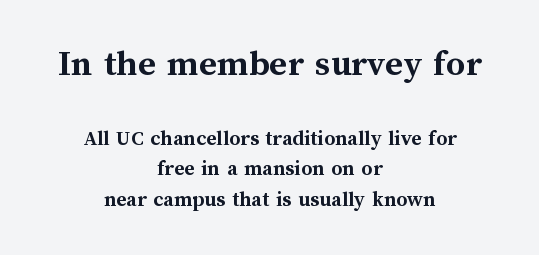
{"italic": "no", "bold": "yes", "weight": "semibold", "width": "normal", "stroke_contrast": "medium", "x_height": "medium", "monospaced": "no", "underline": "no", "align": "center", "line_spacing": "normal", "line_spacing_ratio": 1.38, "letter_spacing": "normal", "letter_spacing_em": 0.0, "larger_block": "first", "size_ratio": 1.73, "glyph_px": 38}
